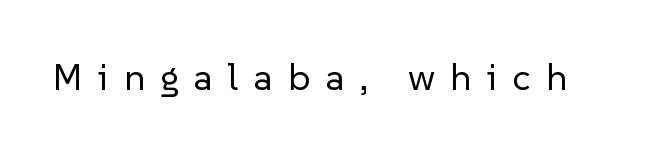
The letters look calm and open, with moderate or lighter stems. No word sits above an underline. Inter-character spacing is expanded well beyond the font's built-in metrics. Ordinary non-slanted type is in use.
